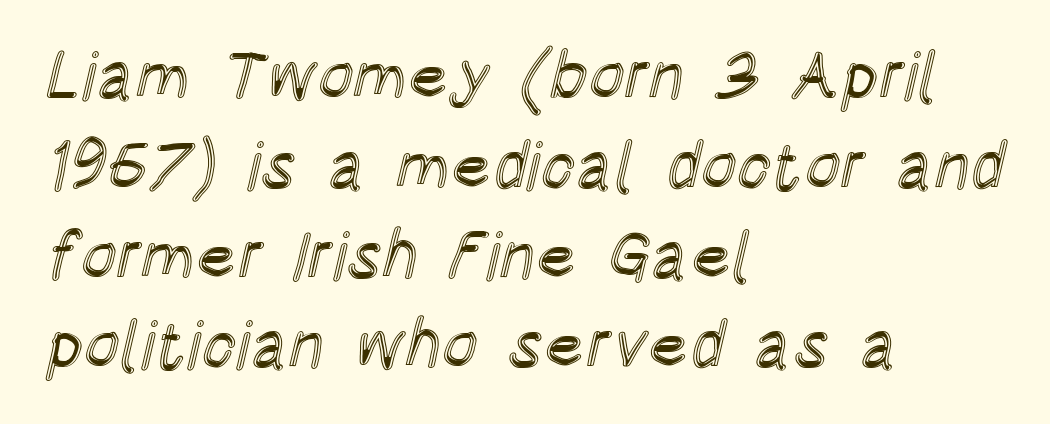
Q: Is the text italic (slanted)? A: Yes.
Q: Is the text underlined? A: No.
Q: How is the paragraph aligned? A: Left-aligned.
Q: Is the spacing between letters normal or unusually wide? A: Normal.
Q: Is the spacing between lines tight, normal or loose? A: Normal.
Q: Width (condensed, normal, or wide)? A: Condensed.
Q: x-height? A: Large.
Q: Monospaced? A: No.
